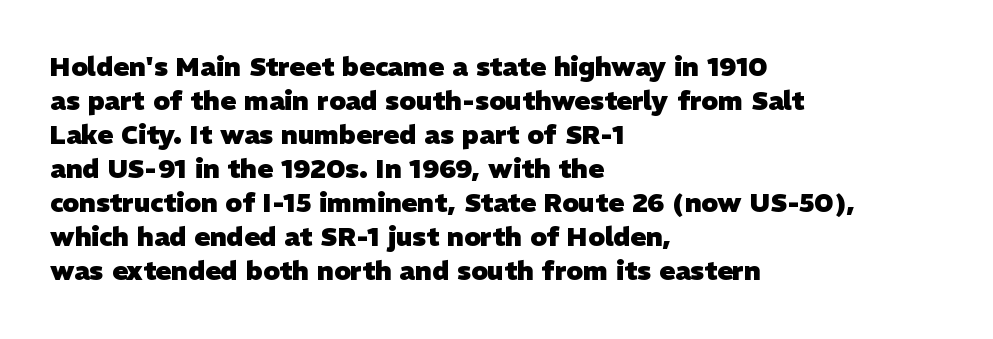
Q: Is the text bold? A: Yes.
Q: Is the text underlined? A: No.
Q: How is the paragraph aligned? A: Left-aligned.
Q: Is the spacing between letters normal or unusually wide? A: Normal.
Q: Is the spacing between lines tight, normal or loose? A: Normal.
